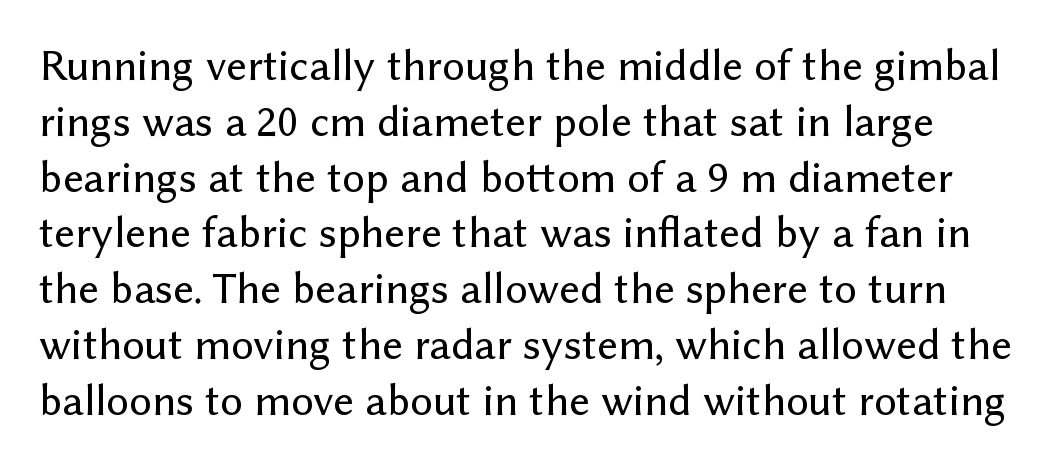
Q: Is the text italic (slanted)? A: No, it is upright.
Q: Is the typeface a serif or a sans-serif typeface? A: Sans-serif.
Q: Is the text underlined? A: No.
Q: Is the spacing between letters normal or unusually wide? A: Normal.
Q: Width (condensed, normal, or wide)? A: Normal.
Q: Stroke contrast? A: Low.
Q: x-height? A: Medium.
Q: Monospaced? A: No.
